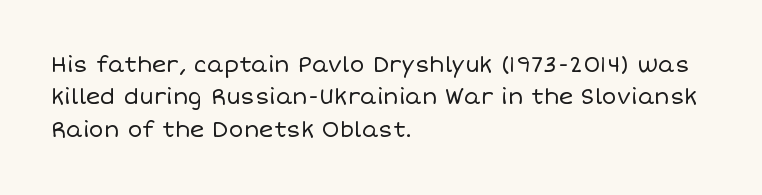
Q: Is the text bold? A: No.
Q: Is the text italic (slanted)? A: No, it is upright.
Q: Is the text underlined? A: No.
Q: How is the paragraph aligned? A: Left-aligned.
Q: Is the spacing between letters normal or unusually wide? A: Normal.
Q: Is the spacing between lines tight, normal or loose? A: Normal.
